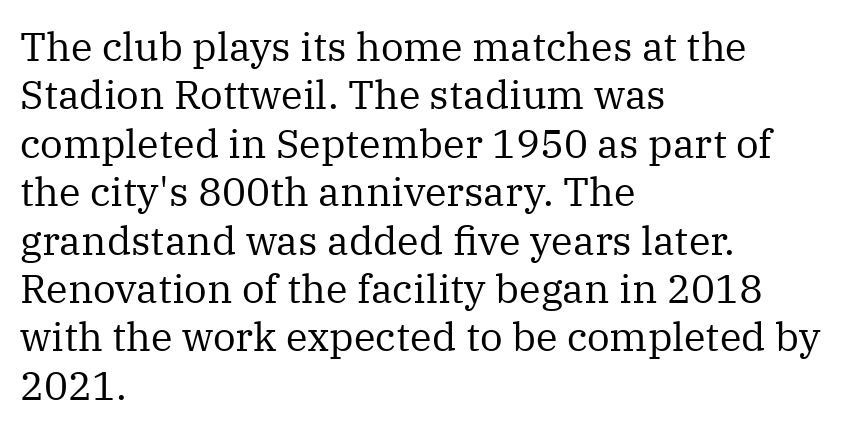
Q: Is the text bold? A: No.
Q: Is the text italic (slanted)? A: No, it is upright.
Q: Is the typeface a serif or a sans-serif typeface? A: Serif.
Q: Is the text underlined? A: No.
Q: How is the paragraph aligned? A: Left-aligned.
Q: Is the spacing between letters normal or unusually wide? A: Normal.
Q: Width (condensed, normal, or wide)? A: Normal.
Q: Stroke contrast? A: Medium.
Q: x-height? A: Medium.
Q: Monospaced? A: No.
